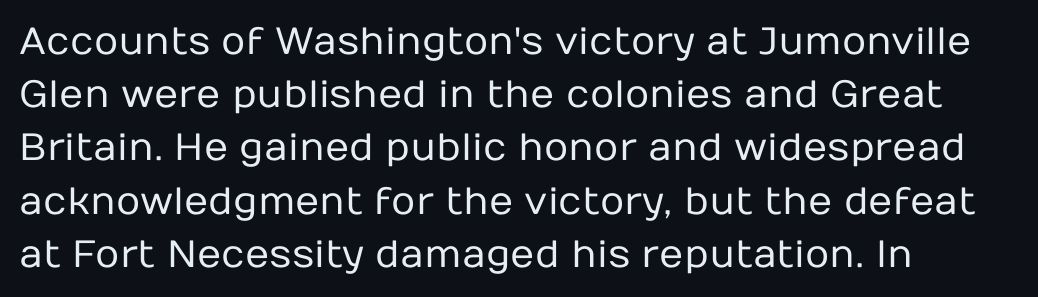
Q: Is the text bold? A: No.
Q: Is the text italic (slanted)? A: No, it is upright.
Q: Is the typeface a serif or a sans-serif typeface? A: Sans-serif.
Q: Is the text underlined? A: No.
Q: How is the paragraph aligned? A: Left-aligned.
Q: Is the spacing between letters normal or unusually wide? A: Normal.
Q: Is the spacing between lines tight, normal or loose? A: Normal.
Q: Width (condensed, normal, or wide)? A: Normal.
Q: Stroke contrast? A: Low.
Q: x-height? A: Medium.
Q: Monospaced? A: No.
